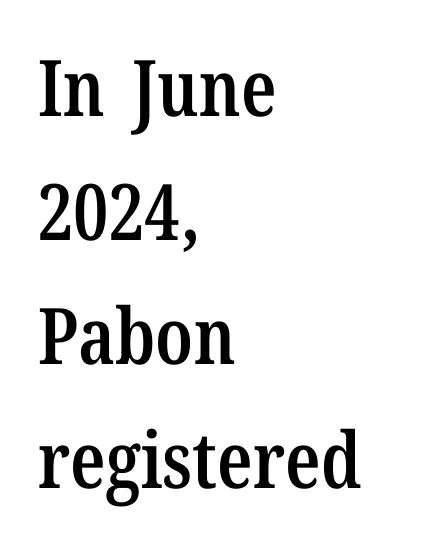
The image shows 78 px semibold, condensed serif type, upright; set left-aligned, normal line spacing (1.59x), normal letter spacing, not underlined; low stroke contrast and a medium x-height.
